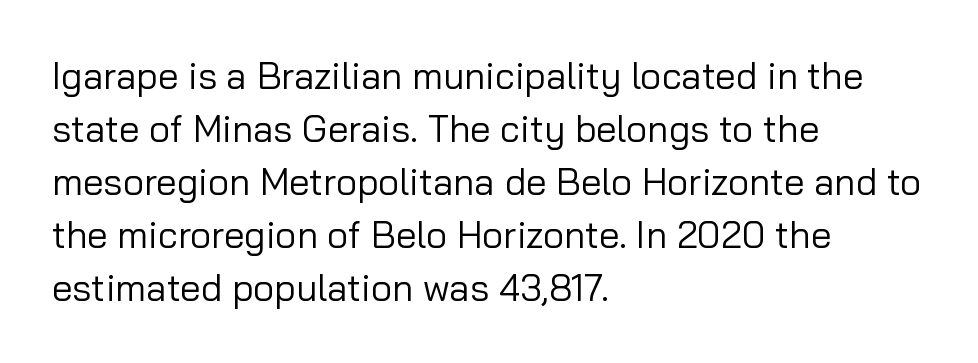
Q: Is the text bold? A: No.
Q: Is the text italic (slanted)? A: No, it is upright.
Q: Is the typeface a serif or a sans-serif typeface? A: Sans-serif.
Q: Is the text underlined? A: No.
Q: How is the paragraph aligned? A: Left-aligned.
Q: Is the spacing between letters normal or unusually wide? A: Normal.
Q: Is the spacing between lines tight, normal or loose? A: Normal.
Q: Width (condensed, normal, or wide)? A: Normal.
Q: Stroke contrast? A: Low.
Q: x-height? A: Medium.
Q: Monospaced? A: No.
